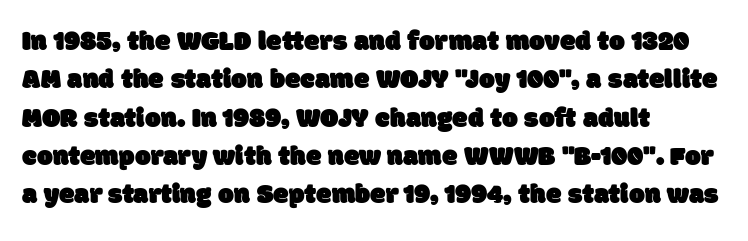
Q: Is the typeface a serif or a sans-serif typeface? A: Sans-serif.
Q: Is the text underlined? A: No.
Q: How is the paragraph aligned? A: Left-aligned.
Q: Is the spacing between letters normal or unusually wide? A: Normal.
Q: Is the spacing between lines tight, normal or loose? A: Normal.
Q: Width (condensed, normal, or wide)? A: Normal.
Q: Stroke contrast? A: Low.
Q: x-height? A: Large.
Q: Monospaced? A: No.
